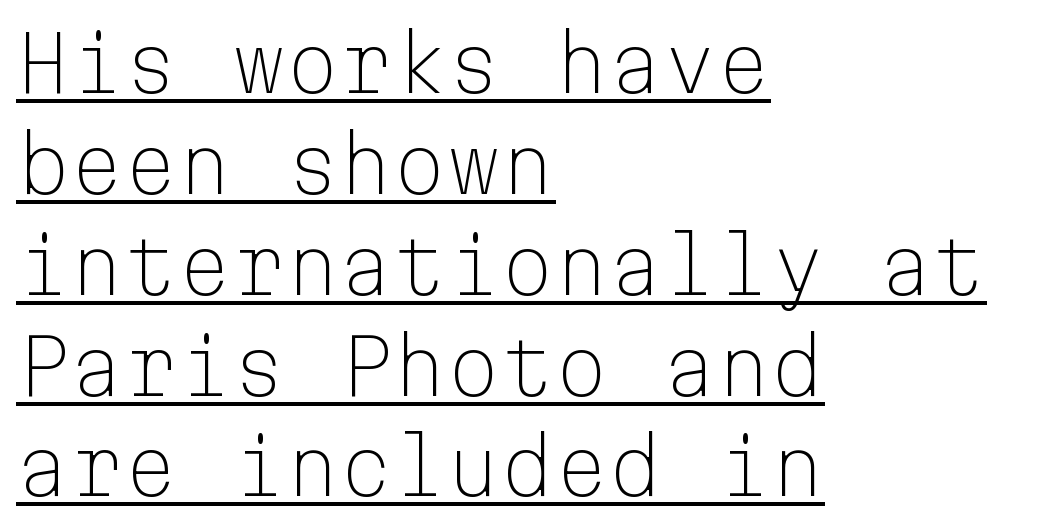
The image shows 77 px light sans-serif type, upright, monospaced; set left-aligned, normal line spacing (1.31x), normal letter spacing, underlined; low stroke contrast and a medium x-height.
